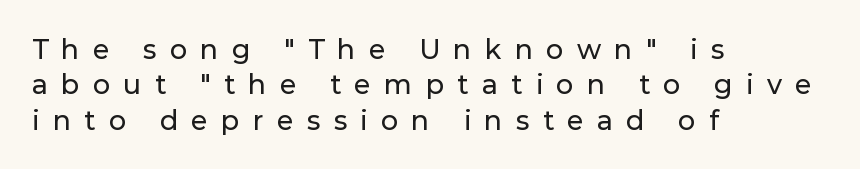
The image shows 27 px text type, upright; set left-aligned, normal line spacing (1.31x), unusually wide letter spacing (+0.49 em), not underlined.
